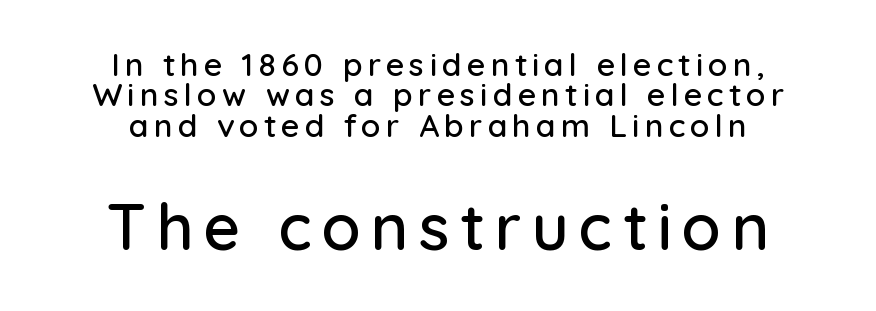
The image shows 64 px sans-serif type, upright; set centered, tight line spacing (0.95x), not underlined; the second (bottom) block is 2.0x larger; low stroke contrast and a medium x-height.
